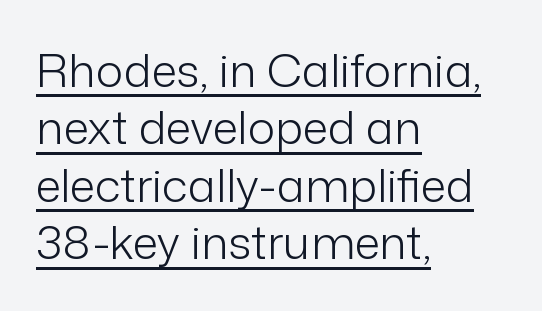
Q: Is the text bold? A: No.
Q: Is the text italic (slanted)? A: No, it is upright.
Q: Is the typeface a serif or a sans-serif typeface? A: Sans-serif.
Q: Is the text underlined? A: Yes.
Q: How is the paragraph aligned? A: Left-aligned.
Q: Is the spacing between letters normal or unusually wide? A: Normal.
Q: Is the spacing between lines tight, normal or loose? A: Normal.
Q: Width (condensed, normal, or wide)? A: Normal.
Q: Stroke contrast? A: Low.
Q: x-height? A: Medium.
Q: Monospaced? A: No.
